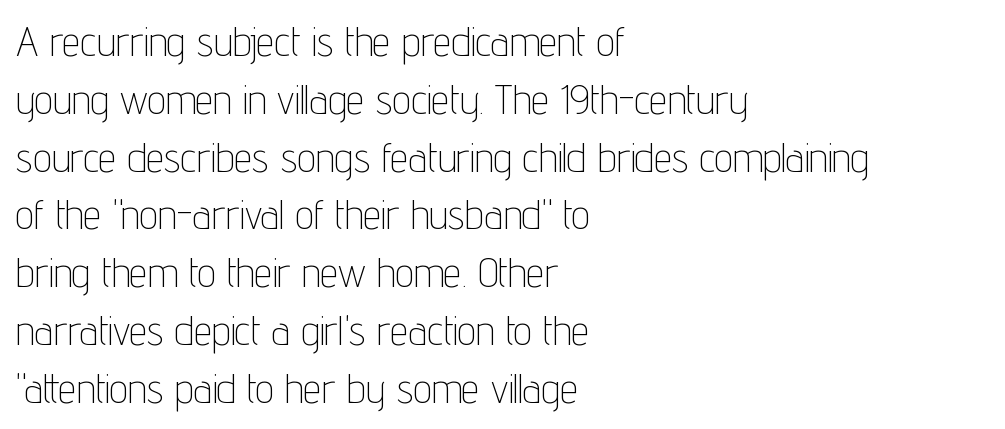
The image shows 41 px thin, condensed sans-serif type, upright; set left-aligned, normal line spacing (1.41x), normal letter spacing, not underlined; low stroke contrast and a medium x-height.
